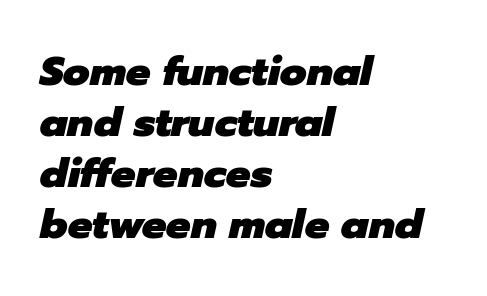
When letters slant like this, we call the style italic. The lines in this sample share a left origin and differ only in where they stop. The tracking reads as untouched default to a designer's eye. Each row of text sits above clean, open space. The passage shown is emphatically bold. Looks like regular typesetting: each glyph gets only the width it needs.
